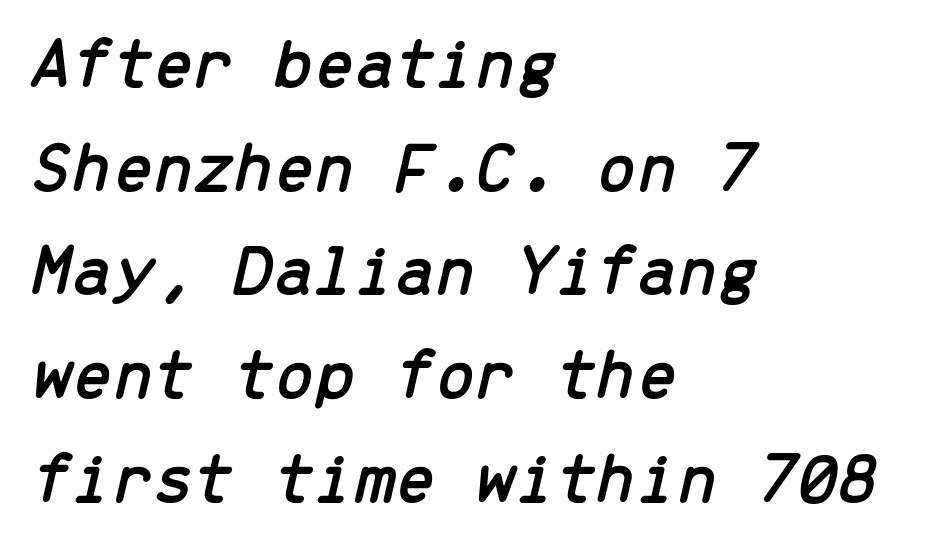
The image shows 72 px text type, italic (leaning right), monospaced; set left-aligned, normal line spacing (1.44x), normal letter spacing, not underlined; low stroke contrast and a medium x-height.
